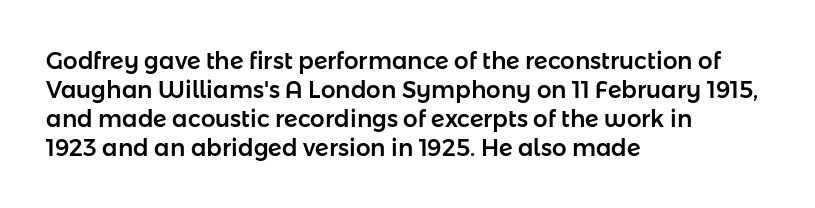
Q: Is the text italic (slanted)? A: No, it is upright.
Q: Is the text underlined? A: No.
Q: How is the paragraph aligned? A: Left-aligned.
Q: Is the spacing between letters normal or unusually wide? A: Normal.
Q: Is the spacing between lines tight, normal or loose? A: Normal.
